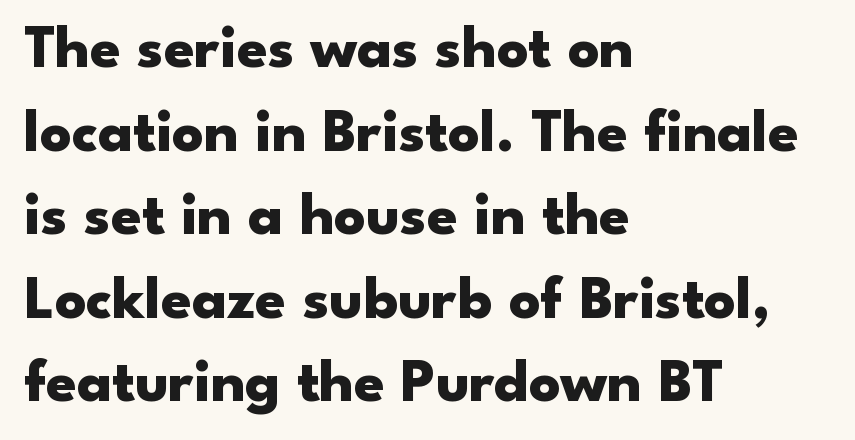
Q: Is the text bold? A: Yes.
Q: Is the text italic (slanted)? A: No, it is upright.
Q: Is the typeface a serif or a sans-serif typeface? A: Sans-serif.
Q: Is the text underlined? A: No.
Q: How is the paragraph aligned? A: Left-aligned.
Q: Is the spacing between letters normal or unusually wide? A: Normal.
Q: Is the spacing between lines tight, normal or loose? A: Normal.
Q: Width (condensed, normal, or wide)? A: Wide.
Q: Stroke contrast? A: Low.
Q: x-height? A: Small.
Q: Monospaced? A: No.
